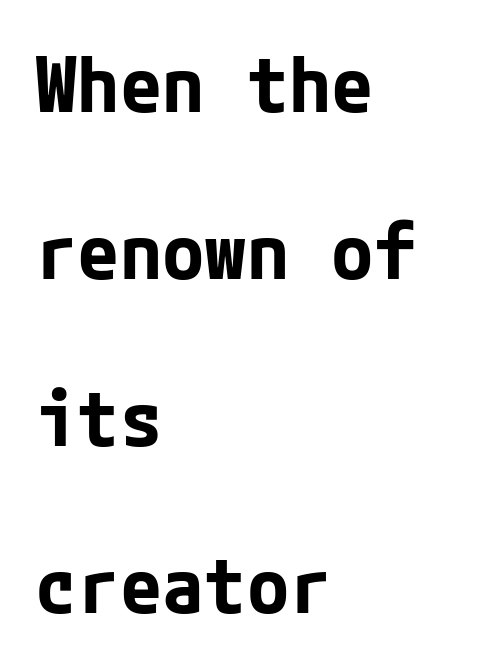
The image shows 77 px bold sans-serif type, upright; set left-aligned, loose line spacing (2.17x), normal letter spacing, not underlined; low stroke contrast and a medium x-height.
